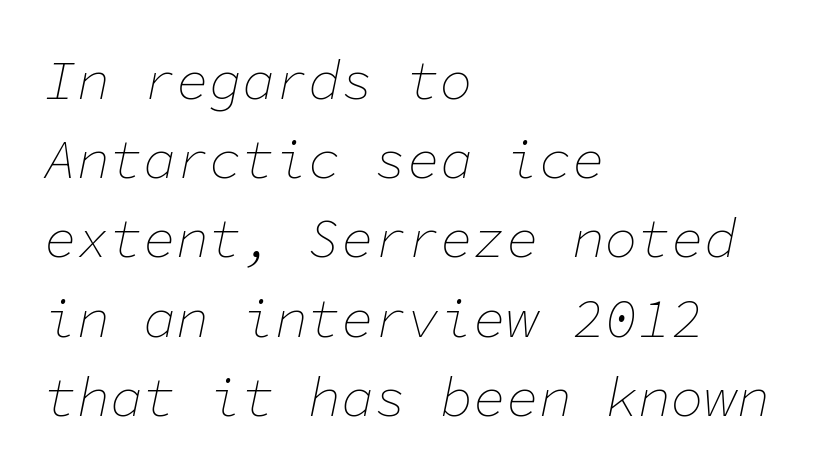
{"italic": "yes", "lean": "right", "slant_degrees": 11, "bold": "no", "weight": "thin", "width": "normal", "stroke_contrast": "low", "x_height": "medium", "monospaced": "yes", "underline": "no", "align": "left", "line_spacing": "normal", "line_spacing_ratio": 1.44, "letter_spacing": "normal", "letter_spacing_em": 0.0, "glyph_px": 55}
